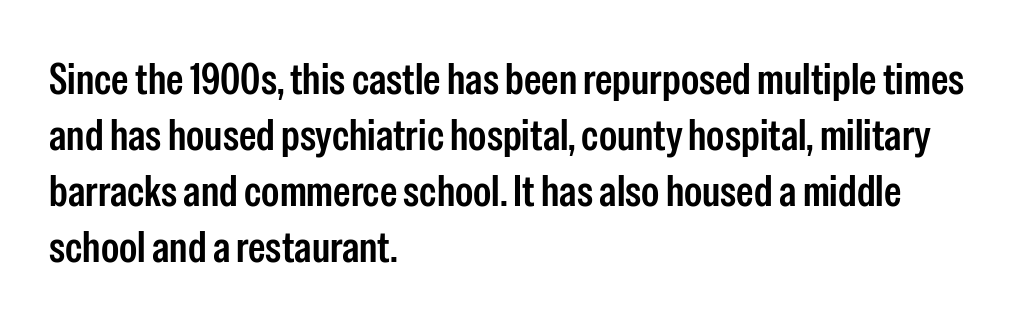
Q: Is the text italic (slanted)? A: No, it is upright.
Q: Is the typeface a serif or a sans-serif typeface? A: Sans-serif.
Q: Is the text underlined? A: No.
Q: How is the paragraph aligned? A: Left-aligned.
Q: Is the spacing between letters normal or unusually wide? A: Normal.
Q: Is the spacing between lines tight, normal or loose? A: Normal.
Q: Width (condensed, normal, or wide)? A: Condensed.
Q: Stroke contrast? A: Low.
Q: x-height? A: Medium.
Q: Monospaced? A: No.
